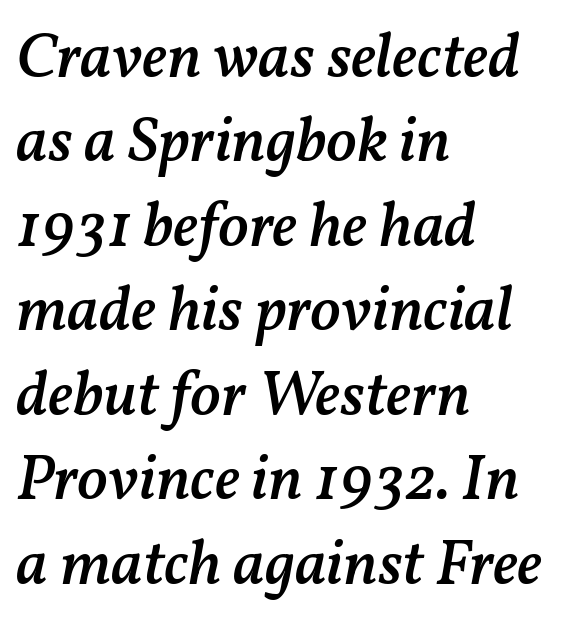
The image shows 64 px semibold type, italic (leaning right); set left-aligned, normal line spacing (1.32x), normal letter spacing, not underlined; medium stroke contrast and a medium x-height.
